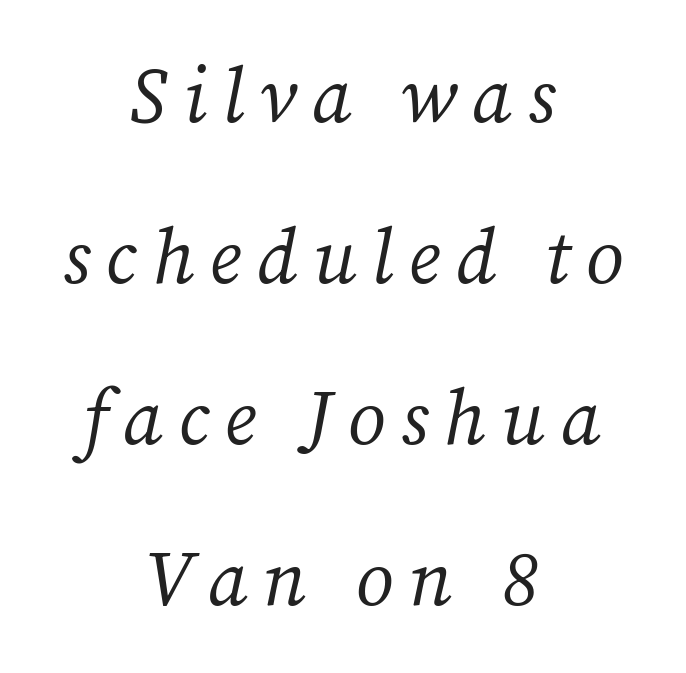
{"serif": "yes", "italic": "yes", "lean": "right", "slant_degrees": 12, "bold": "no", "weight": "regular", "width": "normal", "stroke_contrast": "medium", "x_height": "medium", "monospaced": "no", "underline": "no", "align": "center", "line_spacing": "loose", "line_spacing_ratio": 2.09, "letter_spacing": "wide", "letter_spacing_em": 0.2, "glyph_px": 77}
